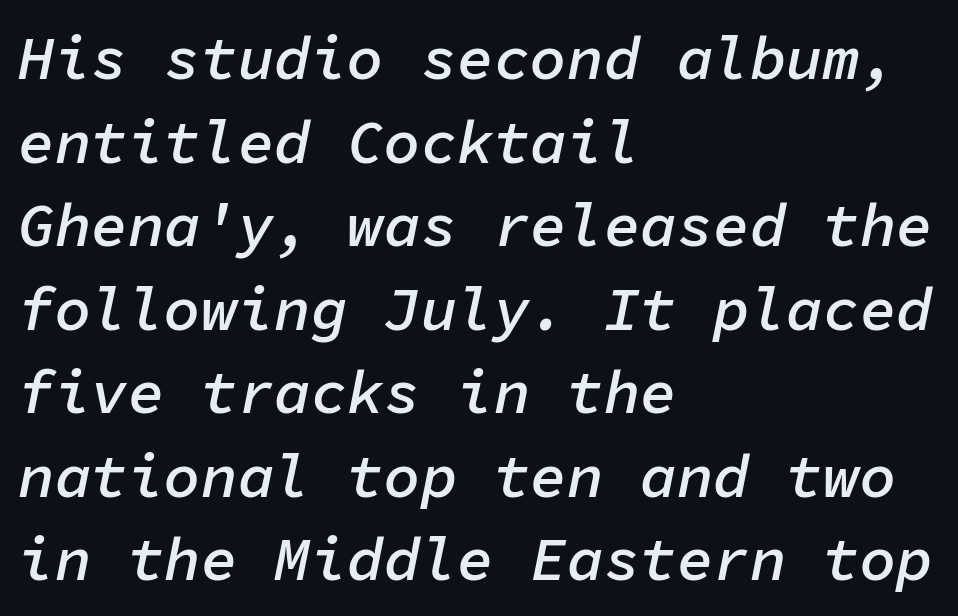
The image shows 61 px semibold type, italic (leaning right), monospaced; set left-aligned, normal line spacing (1.37x), normal letter spacing, not underlined; low stroke contrast and a medium x-height.
